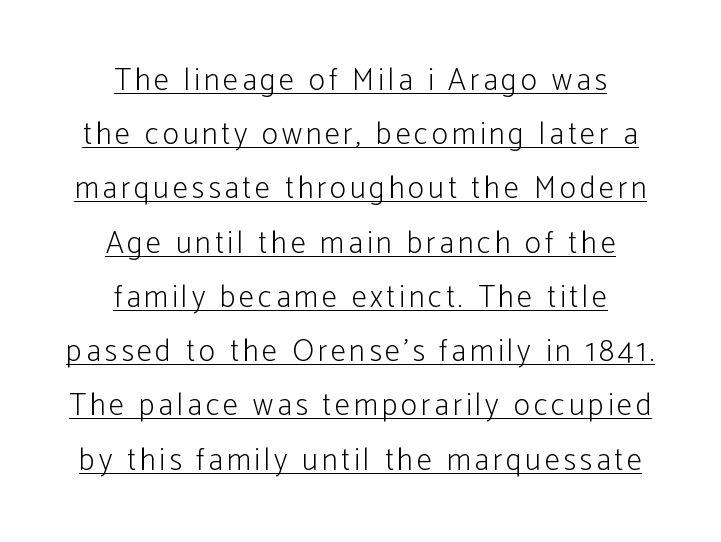
Casual observation: everything's sitting right in the middle. Typographically, this falls in the sans-serif category. Is this a fixed-width face? No — the glyphs have proportional, varying widths. Looks like someone drew a line under every word here. Letters have the restrained weight of plain body copy at most. When letters stand straight like this, we call the style roman or upright.
